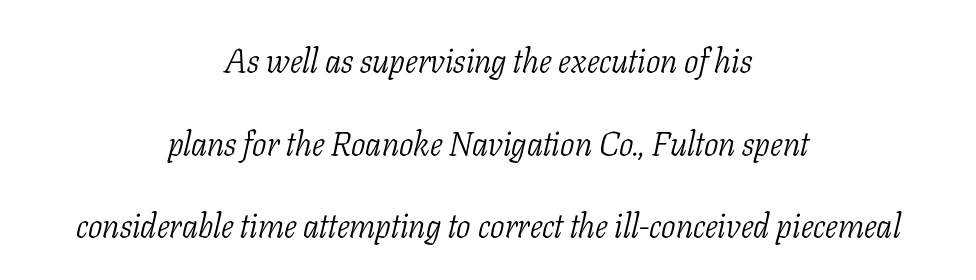
The image shows 34 px light, condensed serif type, italic (leaning right); set centered, loose line spacing (2.43x), normal letter spacing, not underlined; low stroke contrast and a medium x-height.
